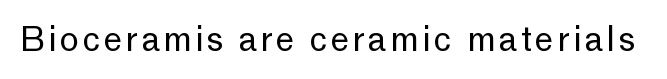
{"serif": "no", "italic": "no", "bold": "no", "weight": "regular", "width": "normal", "stroke_contrast": "low", "x_height": "medium", "monospaced": "no", "underline": "no", "glyph_px": 33}
